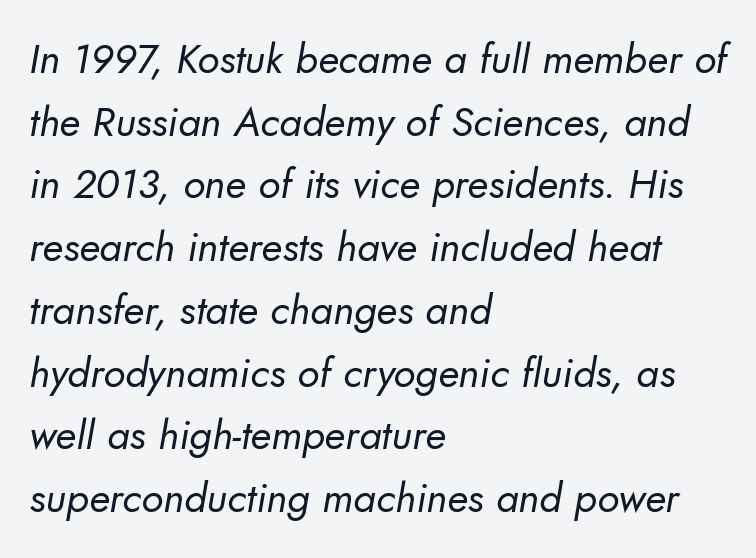
{"serif": "no", "bold": "no", "weight": "regular", "width": "normal", "stroke_contrast": "low", "x_height": "small", "monospaced": "no", "underline": "no", "align": "left", "line_spacing": "normal", "line_spacing_ratio": 1.53, "letter_spacing": "normal", "letter_spacing_em": 0.0, "glyph_px": 41}
